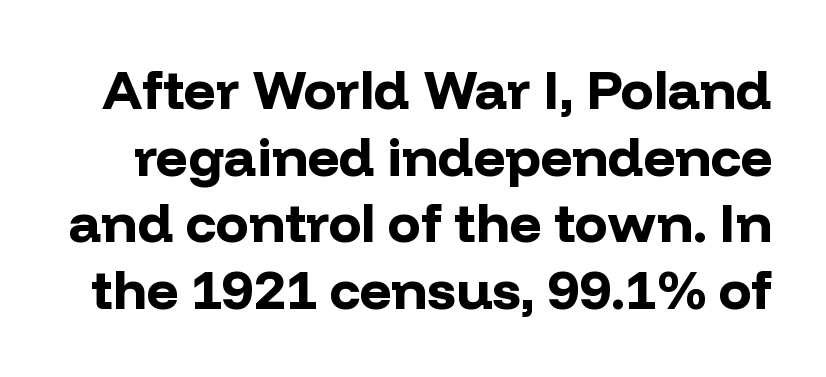
{"serif": "no", "italic": "no", "bold": "yes", "weight": "bold", "width": "normal", "stroke_contrast": "low", "x_height": "medium", "monospaced": "no", "underline": "no", "line_spacing_ratio": 1.21, "letter_spacing": "normal", "letter_spacing_em": 0.0, "glyph_px": 55}
